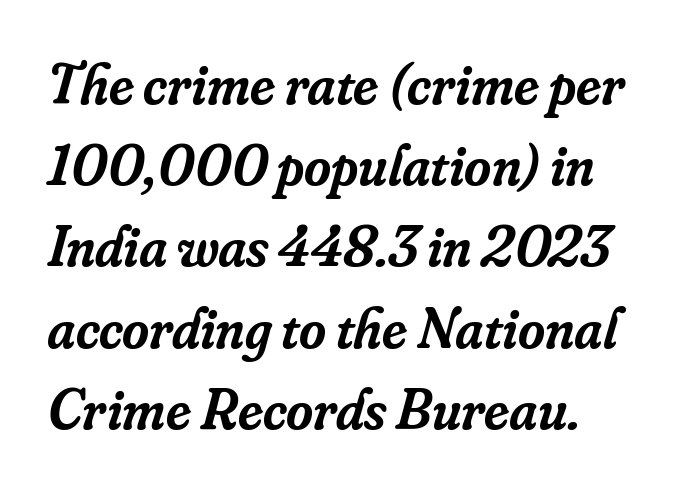
The image shows 58 px semibold serif type, italic (leaning right); set normal line spacing (1.4x), normal letter spacing, not underlined; low stroke contrast and a small x-height.
